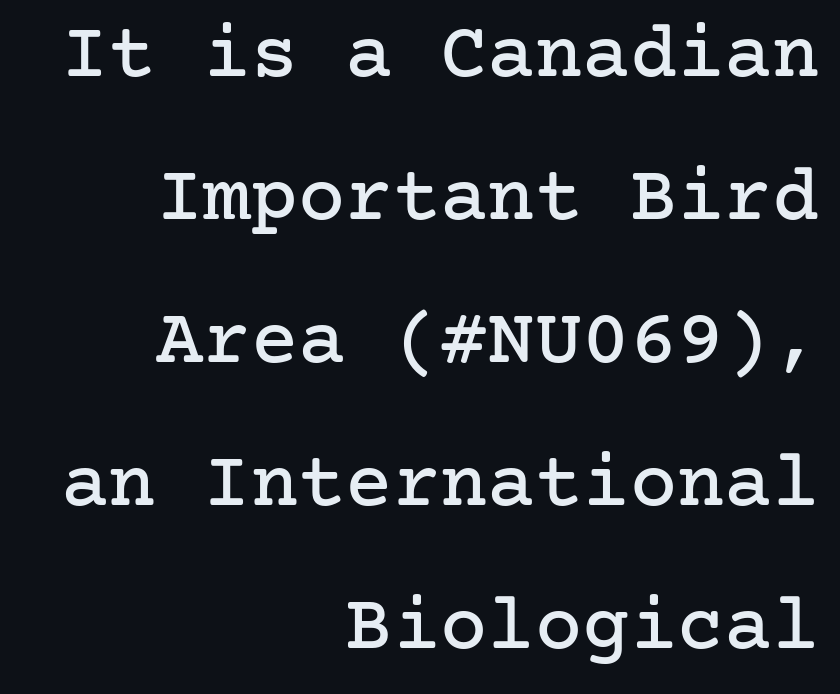
Q: Is the text italic (slanted)? A: No, it is upright.
Q: Is the typeface a serif or a sans-serif typeface? A: Serif.
Q: Is the text underlined? A: No.
Q: How is the paragraph aligned? A: Right-aligned.
Q: Is the spacing between letters normal or unusually wide? A: Normal.
Q: Width (condensed, normal, or wide)? A: Normal.
Q: Stroke contrast? A: Low.
Q: x-height? A: Medium.
